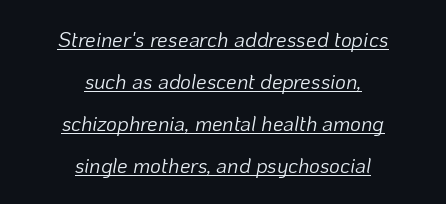
{"italic": "yes", "lean": "right", "slant_degrees": 10, "bold": "no", "underline": "yes", "align": "center", "line_spacing": "loose", "line_spacing_ratio": 2.0, "letter_spacing": "normal", "letter_spacing_em": 0.0, "glyph_px": 21}
